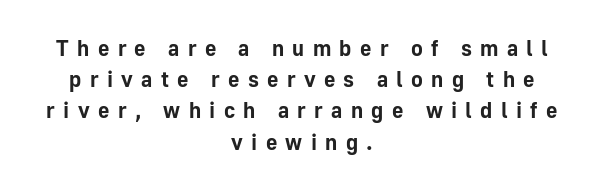
Q: Is the text bold? A: Yes.
Q: Is the text italic (slanted)? A: No, it is upright.
Q: Is the text underlined? A: No.
Q: How is the paragraph aligned? A: Centered.
Q: Is the spacing between letters normal or unusually wide? A: Unusually wide.
Q: Is the spacing between lines tight, normal or loose? A: Normal.
